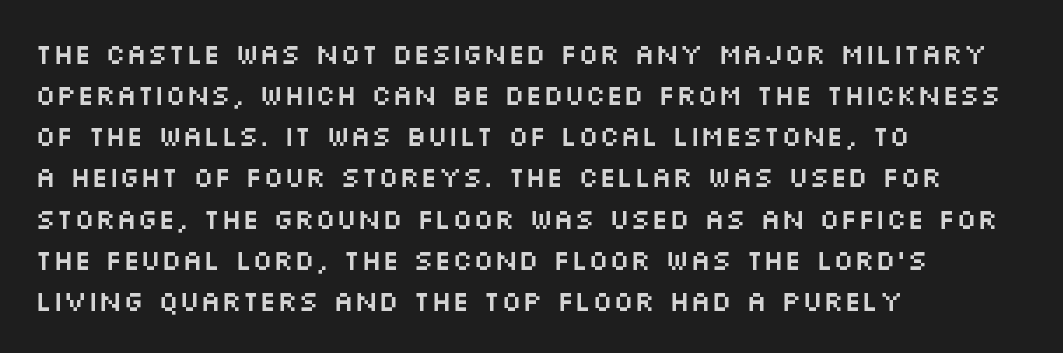
Q: Is the text italic (slanted)? A: No, it is upright.
Q: Is the typeface a serif or a sans-serif typeface? A: Sans-serif.
Q: Is the text underlined? A: No.
Q: How is the paragraph aligned? A: Left-aligned.
Q: Is the spacing between letters normal or unusually wide? A: Normal.
Q: Is the spacing between lines tight, normal or loose? A: Normal.
Q: Width (condensed, normal, or wide)? A: Wide.
Q: Stroke contrast? A: Medium.
Q: x-height? A: Large.
Q: Monospaced? A: No.
